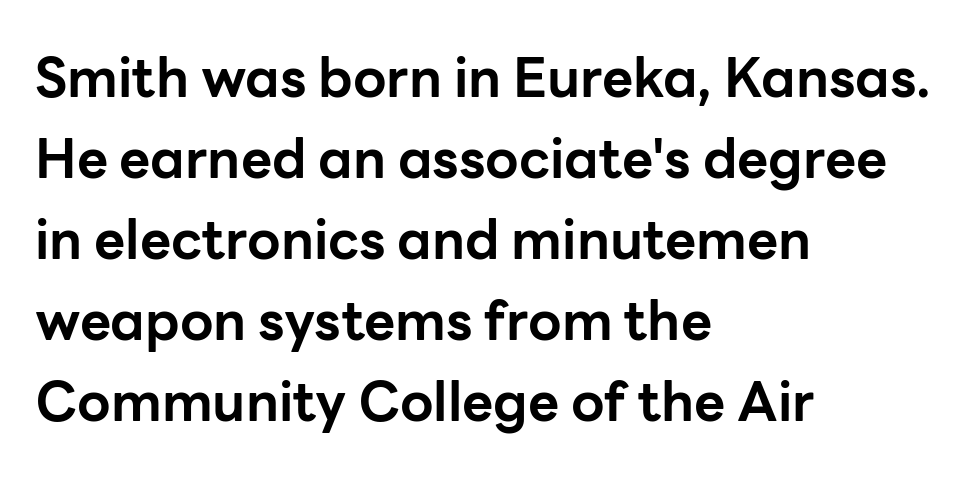
Q: Is the text bold? A: Yes.
Q: Is the text italic (slanted)? A: No, it is upright.
Q: Is the typeface a serif or a sans-serif typeface? A: Sans-serif.
Q: Is the text underlined? A: No.
Q: How is the paragraph aligned? A: Left-aligned.
Q: Is the spacing between letters normal or unusually wide? A: Normal.
Q: Is the spacing between lines tight, normal or loose? A: Normal.
Q: Width (condensed, normal, or wide)? A: Normal.
Q: Stroke contrast? A: Low.
Q: x-height? A: Medium.
Q: Monospaced? A: No.
